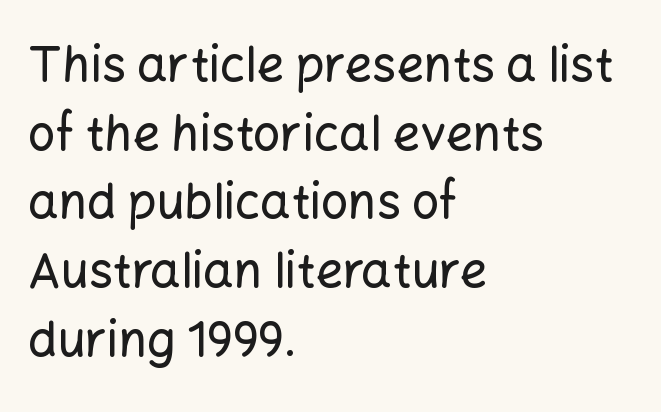
Q: Is the text italic (slanted)? A: No, it is upright.
Q: Is the typeface a serif or a sans-serif typeface? A: Sans-serif.
Q: Is the text underlined? A: No.
Q: How is the paragraph aligned? A: Left-aligned.
Q: Is the spacing between letters normal or unusually wide? A: Normal.
Q: Is the spacing between lines tight, normal or loose? A: Normal.
Q: Width (condensed, normal, or wide)? A: Normal.
Q: Stroke contrast? A: Low.
Q: x-height? A: Medium.
Q: Monospaced? A: No.
